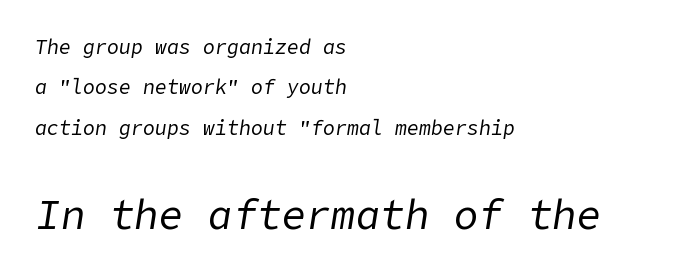
{"italic": "yes", "lean": "right", "slant_degrees": 9, "bold": "no", "weight": "regular", "width": "normal", "stroke_contrast": "low", "x_height": "medium", "underline": "no", "align": "left", "line_spacing": "loose", "line_spacing_ratio": 2.02, "letter_spacing": "normal", "letter_spacing_em": 0.0, "larger_block": "second", "size_ratio": 2.05, "glyph_px": 41}
